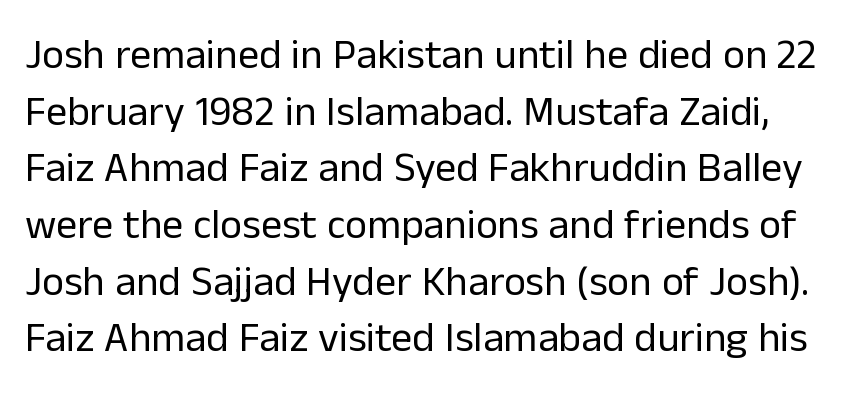
The image shows 42 px regular-weight sans-serif type, upright; set normal line spacing (1.35x), normal letter spacing, not underlined; low stroke contrast and a medium x-height.
